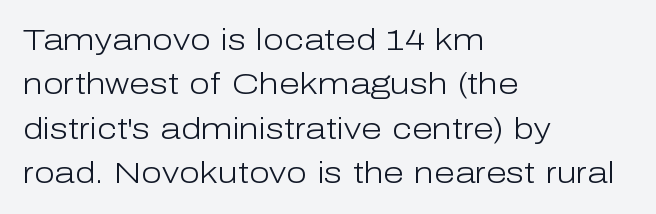
Q: Is the text bold? A: No.
Q: Is the text italic (slanted)? A: No, it is upright.
Q: Is the typeface a serif or a sans-serif typeface? A: Sans-serif.
Q: Is the text underlined? A: No.
Q: How is the paragraph aligned? A: Left-aligned.
Q: Is the spacing between letters normal or unusually wide? A: Normal.
Q: Is the spacing between lines tight, normal or loose? A: Normal.
Q: Width (condensed, normal, or wide)? A: Normal.
Q: Stroke contrast? A: Low.
Q: x-height? A: Medium.
Q: Monospaced? A: No.
